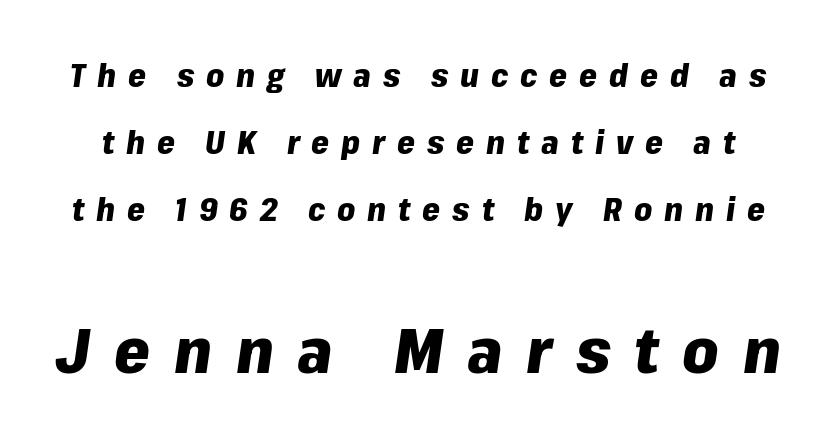
{"italic": "yes", "lean": "right", "slant_degrees": 8, "bold": "yes", "weight": "heavy", "width": "normal", "stroke_contrast": "low", "x_height": "medium", "monospaced": "no", "underline": "no", "line_spacing": "loose", "line_spacing_ratio": 2.09, "letter_spacing": "wide", "letter_spacing_em": 0.37, "larger_block": "second", "size_ratio": 2.0, "glyph_px": 64}
